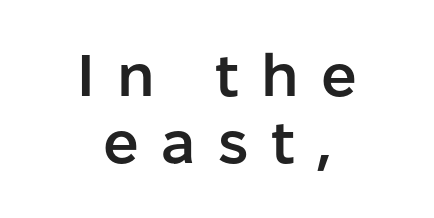
Q: Is the text bold? A: Semi-bold.
Q: Is the text italic (slanted)? A: No, it is upright.
Q: Is the typeface a serif or a sans-serif typeface? A: Sans-serif.
Q: Is the text underlined? A: No.
Q: How is the paragraph aligned? A: Centered.
Q: Is the spacing between letters normal or unusually wide? A: Unusually wide.
Q: Is the spacing between lines tight, normal or loose? A: Tight.
Q: Width (condensed, normal, or wide)? A: Normal.
Q: Stroke contrast? A: Low.
Q: x-height? A: Medium.
Q: Monospaced? A: No.
